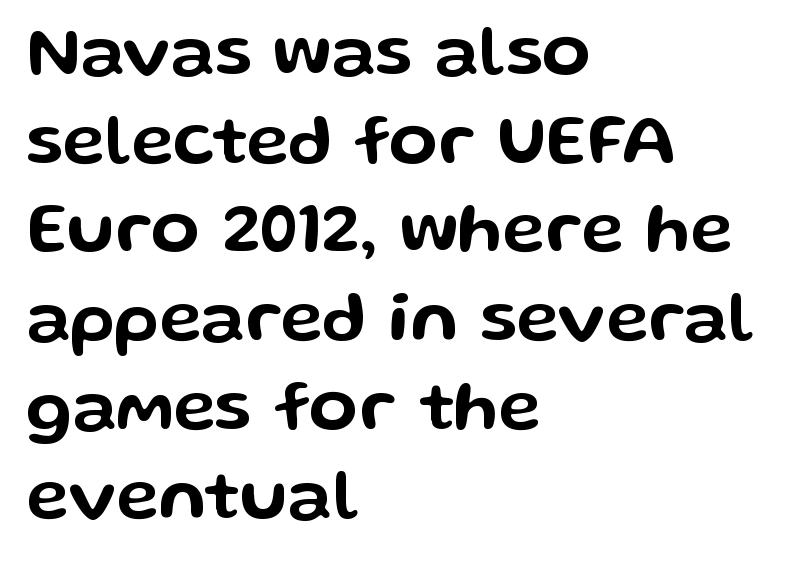
The image shows 71 px wide sans-serif type, upright; set left-aligned, normal line spacing (1.25x), normal letter spacing, not underlined; low stroke contrast and a medium x-height.
